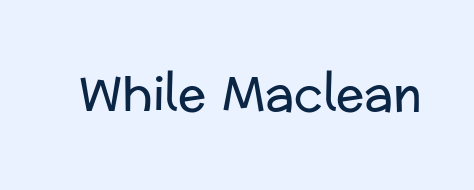
The image shows 47 px regular-weight sans-serif type, upright; set normal letter spacing, not underlined; low stroke contrast and a medium x-height.
